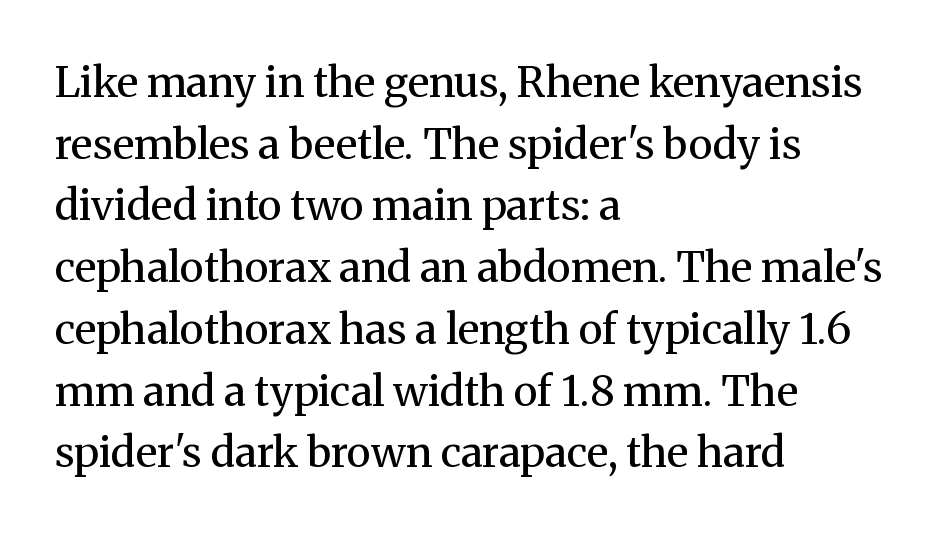
A clean baseline with only descenders dipping below it. The font is comparable to plain body text, perhaps lighter. Where is the straight margin? On the left. No extra tracking has been applied to these lines. Serifs: yes, visible at the terminals of the letterforms.
